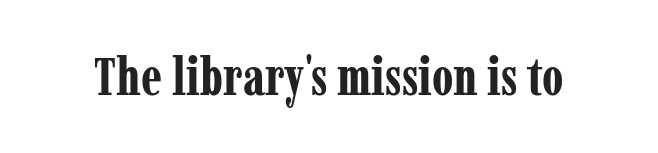
The image shows 52 px bold, condensed serif type, upright; set normal letter spacing, not underlined; low stroke contrast and a medium x-height.
